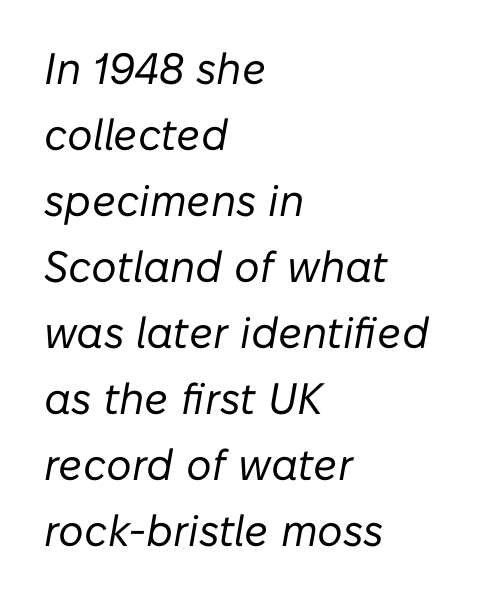
The image shows 44 px regular-weight type, italic (leaning right); set left-aligned, normal line spacing (1.5x), normal letter spacing, not underlined; low stroke contrast and a medium x-height.
